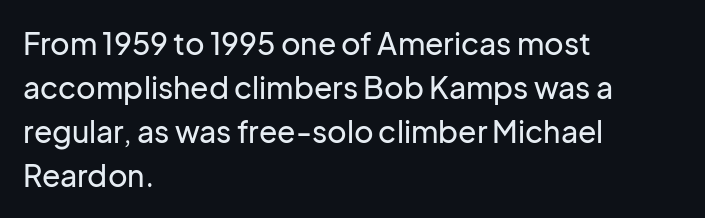
{"serif": "no", "italic": "no", "width": "normal", "stroke_contrast": "low", "x_height": "medium", "monospaced": "no", "underline": "no", "align": "left", "line_spacing": "normal", "line_spacing_ratio": 1.47, "letter_spacing": "normal", "letter_spacing_em": 0.0, "glyph_px": 30}
